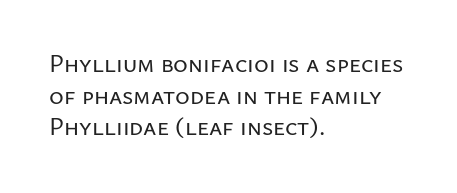
{"italic": "no", "underline": "no", "align": "left", "line_spacing": "normal", "line_spacing_ratio": 1.27, "letter_spacing": "normal", "letter_spacing_em": 0.0, "glyph_px": 25}
